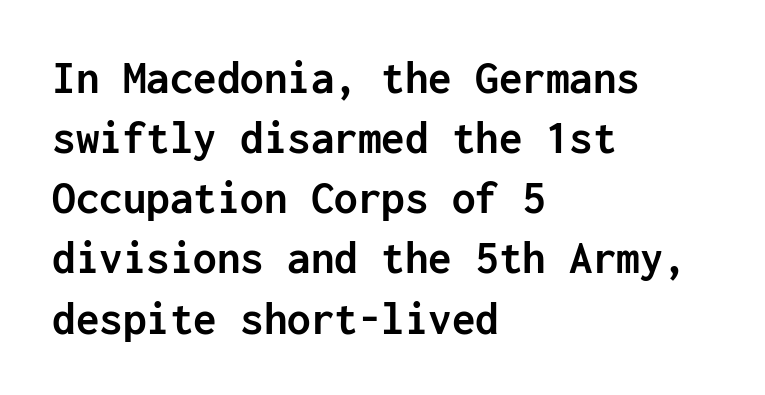
The image shows 47 px semibold sans-serif type, upright, monospaced; set left-aligned, normal line spacing (1.28x), normal letter spacing, not underlined; low stroke contrast and a medium x-height.
